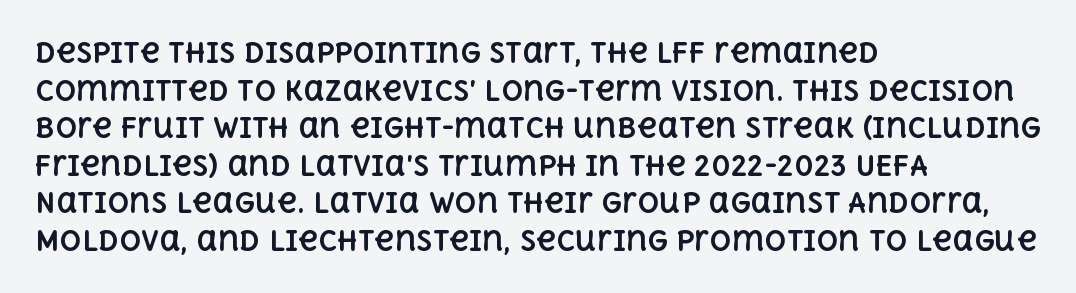
The image shows 27 px bold type, upright; set left-aligned, normal line spacing (1.39x), normal letter spacing, not underlined.
